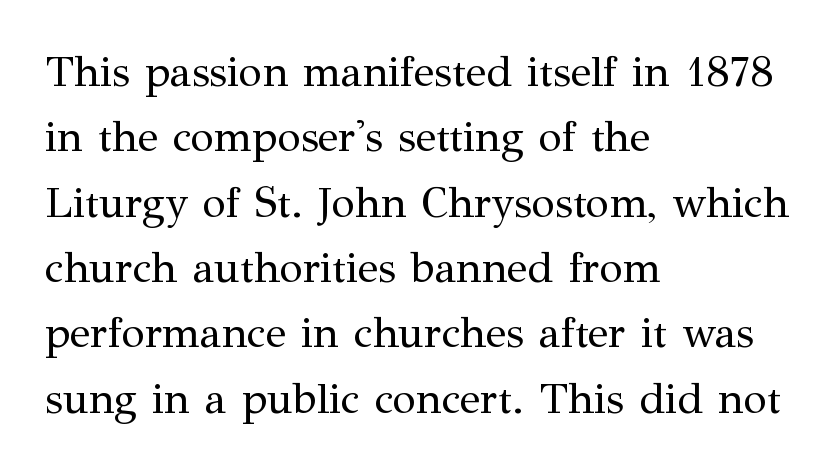
{"serif": "yes", "italic": "no", "bold": "no", "weight": "regular", "width": "normal", "stroke_contrast": "medium", "x_height": "medium", "monospaced": "no", "underline": "no", "align": "left", "line_spacing": "normal", "line_spacing_ratio": 1.52, "letter_spacing": "normal", "letter_spacing_em": 0.0, "glyph_px": 43}
